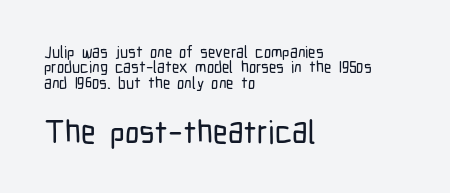
Q: Is the text italic (slanted)? A: No, it is upright.
Q: Is the typeface a serif or a sans-serif typeface? A: Sans-serif.
Q: Is the text underlined? A: No.
Q: How is the paragraph aligned? A: Left-aligned.
Q: Is the spacing between letters normal or unusually wide? A: Normal.
Q: Is the spacing between lines tight, normal or loose? A: Tight.
Q: Which block of text is set in a larger size, the first (top) or the second (bottom)? A: The second (bottom) one.
Q: Width (condensed, normal, or wide)? A: Condensed.
Q: Stroke contrast? A: Low.
Q: x-height? A: Medium.
Q: Monospaced? A: No.
